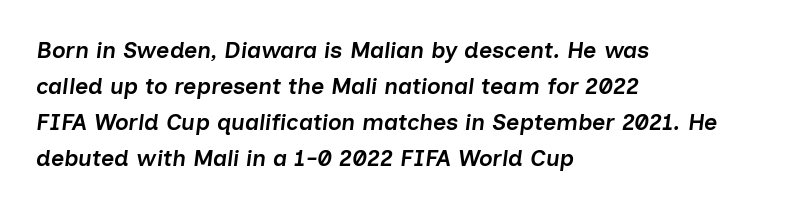
Clear beneath every line of the passage. Is there much room between lines? A standard amount, neither cramped nor airy. Observe the ordinary spacing: letters are neighbours, not strangers. This rendering uses left alignment, leaving the right contour irregular. There's an unmistakable incline to the writing here.
